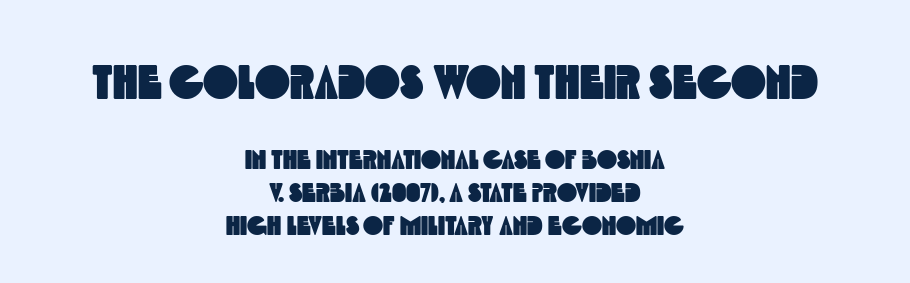
Spacing between characters is what you'd get straight out of the box. Note: no serifs on the glyphs. Descenders are the only things crossing below the line. Note the varied advance widths — an 'i' is clearly narrower than an 'm'. Caption: multi-line text, centered on the measure.
